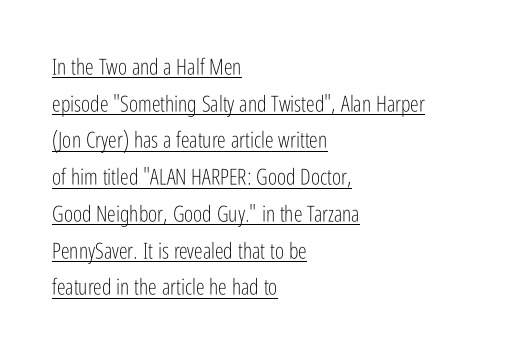
The image shows 22 px text type, upright; set left-aligned, normal line spacing (1.67x), normal letter spacing, underlined.
